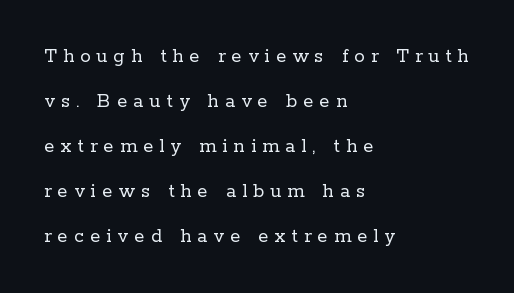
Ascenders rise straight up at ninety degrees. Does extra space separate the letters? Yes, quite a lot of it. A bare baseline throughout the passage. The typeface has the unassuming heft of standard copy or less.
